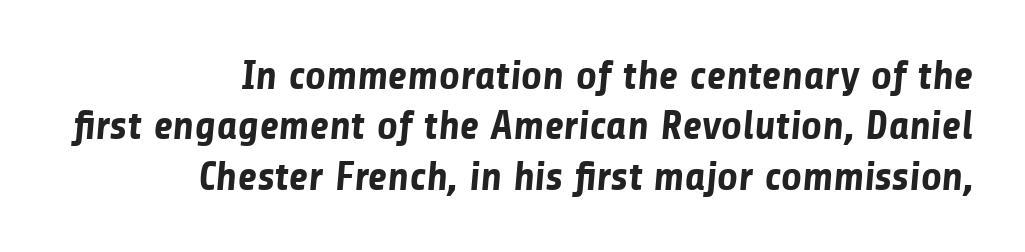
Q: Is the text bold? A: Yes.
Q: Is the typeface a serif or a sans-serif typeface? A: Sans-serif.
Q: Is the text underlined? A: No.
Q: How is the paragraph aligned? A: Right-aligned.
Q: Is the spacing between letters normal or unusually wide? A: Normal.
Q: Width (condensed, normal, or wide)? A: Normal.
Q: Stroke contrast? A: Low.
Q: x-height? A: Medium.
Q: Monospaced? A: No.
